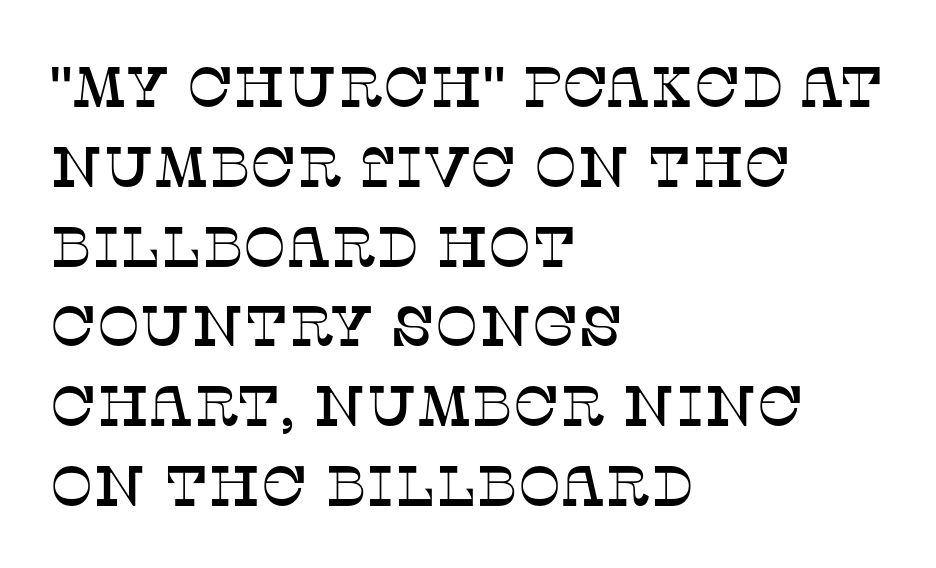
The image shows 57 px serif type, upright; set left-aligned, normal line spacing (1.4x), normal letter spacing, not underlined; low stroke contrast and a large x-height.
